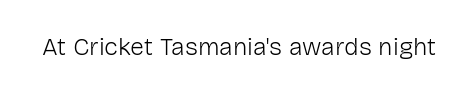
The rendering keeps characters at their native spacing. The font sits on the lighter half of the weight spectrum, regular included. Quick note: underline off. Is there any slant? The stems are plumb.
